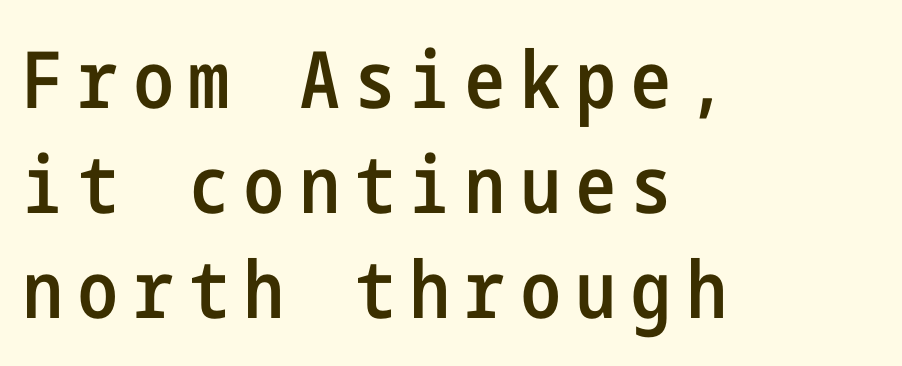
A typesetter would label this face a sans. Leading matches the norm, producing a regular column. Every stem runs plumb, perpendicular to the baseline. Look at the tracking — it's clearly loosened, letters drifting apart.
